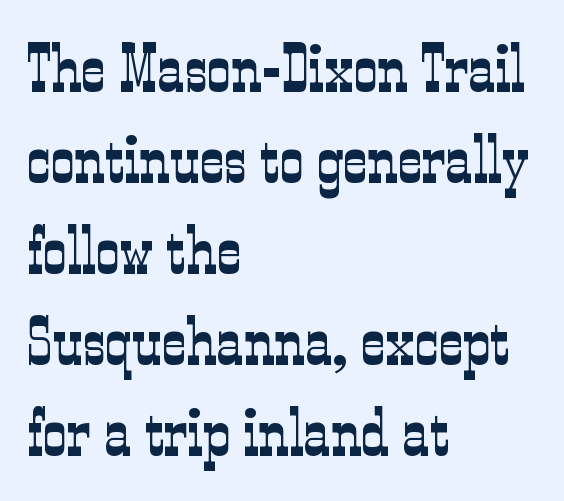
A roman cut, with each character standing at attention. Is the letter spacing exaggerated? No — it looks like the ordinary default. Varying glyph widths throughout — classic text-font behaviour. The letters carry serifs — small finishing strokes at the ends of their stems. Unmarked baselines from the first word to the last.
